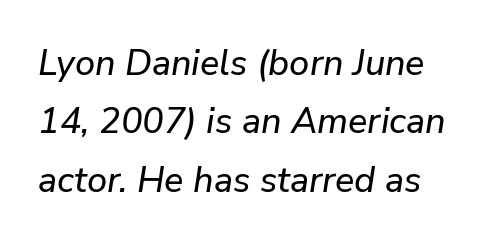
Rows of type keep a routine distance in the vertical direction. The specimen reads as italic at a glance. Lines of text with bare space underneath. Character widths vary here, with narrow letters taking less room than wide ones. The face used here is rendered with its standard letterfit.
